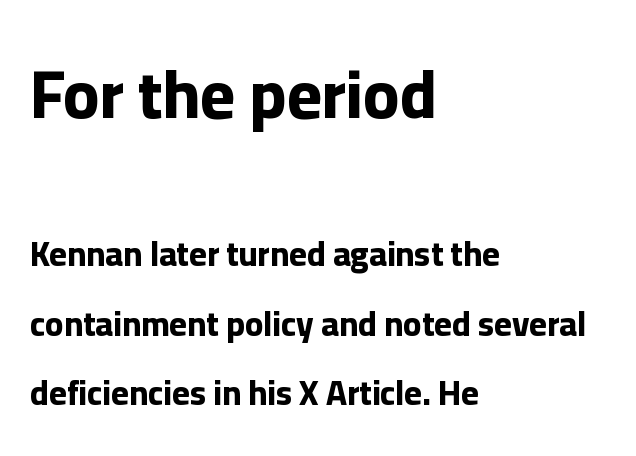
Q: Is the text bold? A: Yes.
Q: Is the text italic (slanted)? A: No, it is upright.
Q: Is the typeface a serif or a sans-serif typeface? A: Sans-serif.
Q: Is the text underlined? A: No.
Q: How is the paragraph aligned? A: Left-aligned.
Q: Is the spacing between letters normal or unusually wide? A: Normal.
Q: Is the spacing between lines tight, normal or loose? A: Loose.
Q: Which block of text is set in a larger size, the first (top) or the second (bottom)? A: The first (top) one.
Q: Width (condensed, normal, or wide)? A: Normal.
Q: Stroke contrast? A: Low.
Q: x-height? A: Medium.
Q: Monospaced? A: No.
